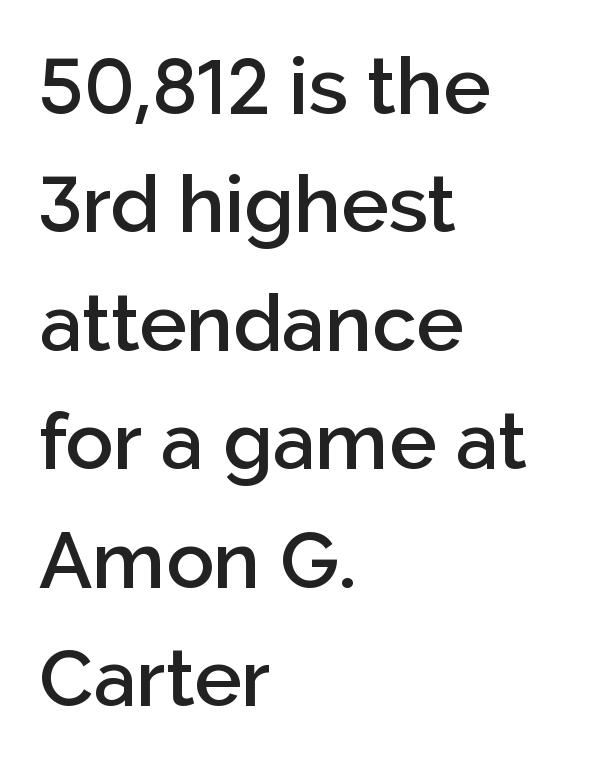
Q: Is the text bold? A: Semi-bold.
Q: Is the text italic (slanted)? A: No, it is upright.
Q: Is the typeface a serif or a sans-serif typeface? A: Sans-serif.
Q: Is the text underlined? A: No.
Q: How is the paragraph aligned? A: Left-aligned.
Q: Is the spacing between letters normal or unusually wide? A: Normal.
Q: Is the spacing between lines tight, normal or loose? A: Normal.
Q: Width (condensed, normal, or wide)? A: Normal.
Q: Stroke contrast? A: Low.
Q: x-height? A: Medium.
Q: Monospaced? A: No.
